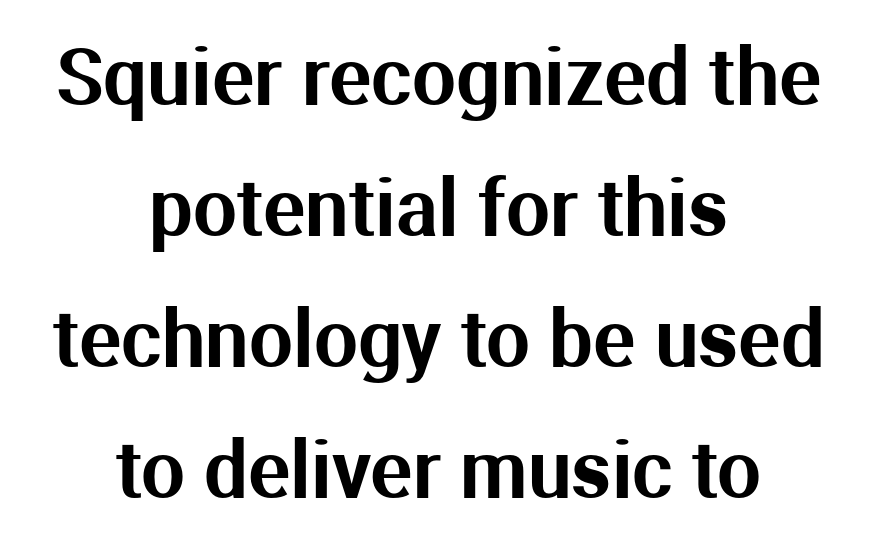
The image shows 78 px sans-serif type, upright; set centered, normal line spacing (1.68x), normal letter spacing, not underlined; medium stroke contrast and a medium x-height.
